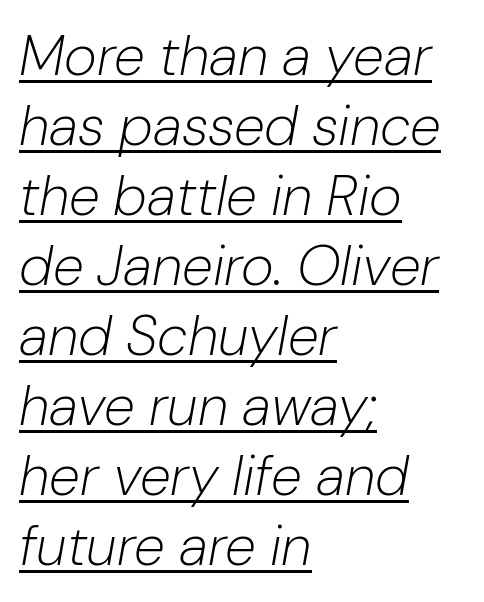
{"italic": "yes", "lean": "right", "slant_degrees": 10, "bold": "no", "weight": "light", "width": "normal", "stroke_contrast": "low", "x_height": "medium", "monospaced": "no", "underline": "yes", "align": "left", "line_spacing": "normal", "line_spacing_ratio": 1.25, "letter_spacing": "normal", "letter_spacing_em": 0.0, "glyph_px": 56}
